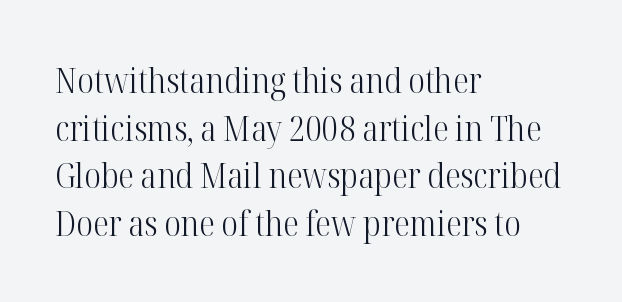
The face used here is seriffed, in the tradition of book romans. Leftover space on each line is placed entirely after the last word. Italic: no, the glyphs are upright roman. Each letter keeps its own natural width here, so spacing adapts to shape. Each stroke keeps to a modest, everyday thickness or less.
